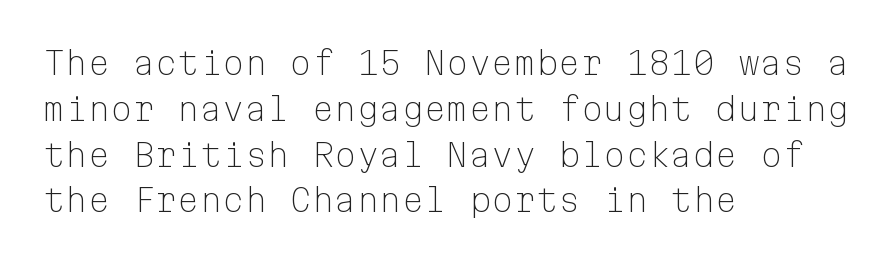
The image shows 32 px light sans-serif type, upright, monospaced; set left-aligned, normal line spacing (1.43x), normal letter spacing, not underlined; low stroke contrast and a medium x-height.
